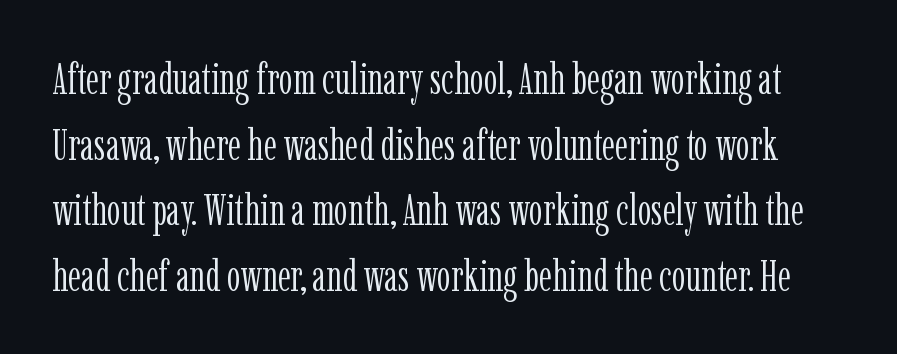
{"serif": "yes", "italic": "no", "bold": "no", "weight": "light", "width": "condensed", "stroke_contrast": "low", "x_height": "medium", "monospaced": "no", "underline": "no", "line_spacing": "normal", "line_spacing_ratio": 1.49, "letter_spacing": "normal", "letter_spacing_em": 0.0, "glyph_px": 44}
